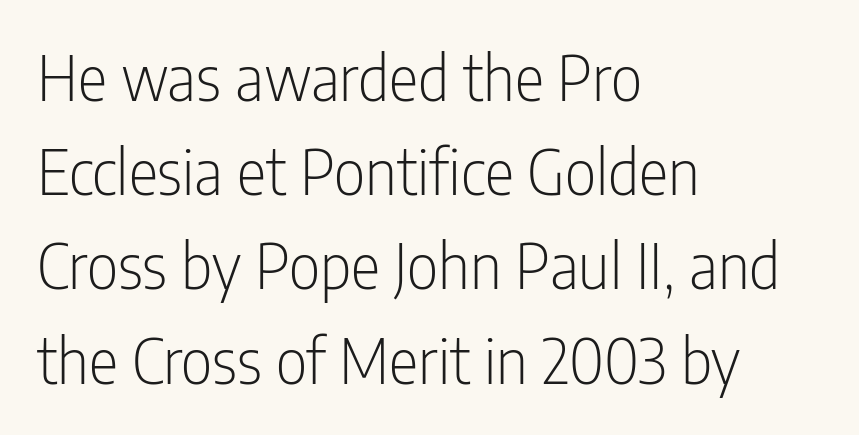
What stands out about the letter spacing? Nothing — it is the standard amount. The rendering shows plain stroke endings on the letterforms — a sans-serif design. If you drew a ruler down the left edge, every line would touch it. This sample uses an upright cut, with every glyph sitting square on the baseline.
